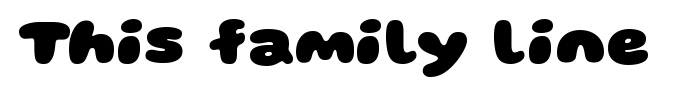
{"serif": "no", "bold": "yes", "weight": "heavy", "width": "wide", "stroke_contrast": "low", "x_height": "large", "monospaced": "no", "underline": "no", "letter_spacing": "normal", "letter_spacing_em": 0.0, "glyph_px": 67}
